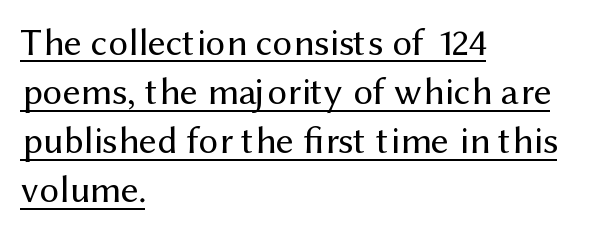
Q: Is the text bold? A: No.
Q: Is the text italic (slanted)? A: No, it is upright.
Q: Is the typeface a serif or a sans-serif typeface? A: Sans-serif.
Q: Is the text underlined? A: Yes.
Q: How is the paragraph aligned? A: Left-aligned.
Q: Is the spacing between letters normal or unusually wide? A: Normal.
Q: Is the spacing between lines tight, normal or loose? A: Normal.
Q: Width (condensed, normal, or wide)? A: Normal.
Q: Stroke contrast? A: Medium.
Q: x-height? A: Medium.
Q: Monospaced? A: No.
